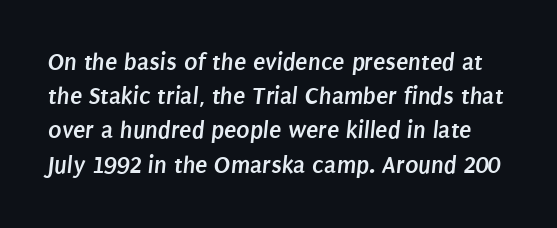
Letters rest on an invisible, unmarked baseline. The passage shown is emphatically bold. Notice how descenders clear the ascenders below comfortably — that's standard leading. Each word holds together tightly as a unit, with standard inter-letter gaps.
